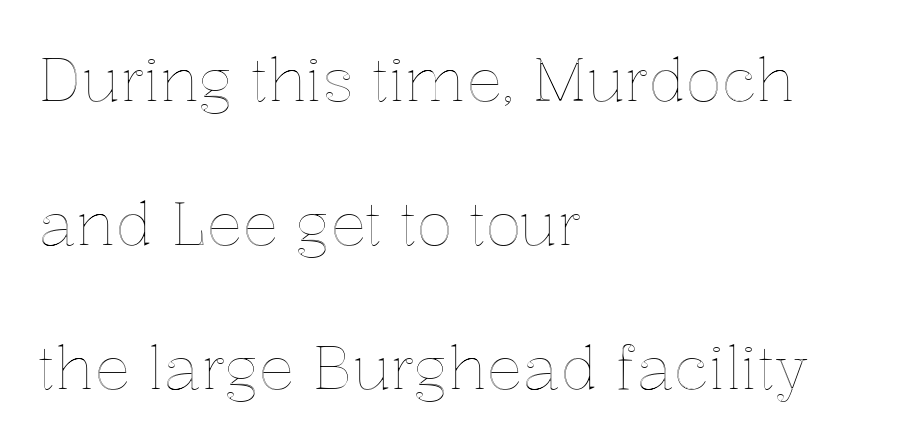
Q: Is the text italic (slanted)? A: No, it is upright.
Q: Is the text underlined? A: No.
Q: How is the paragraph aligned? A: Left-aligned.
Q: Is the spacing between letters normal or unusually wide? A: Normal.
Q: Is the spacing between lines tight, normal or loose? A: Loose.
Q: Width (condensed, normal, or wide)? A: Normal.
Q: x-height? A: Medium.
Q: Monospaced? A: No.
